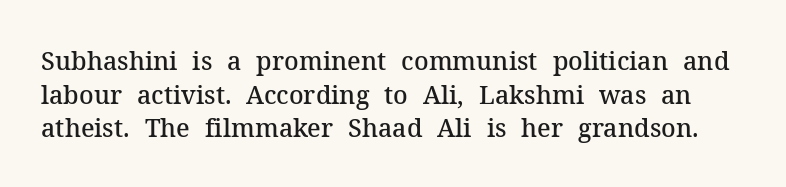
{"italic": "no", "bold": "semi", "underline": "no", "line_spacing": "normal", "line_spacing_ratio": 1.35, "letter_spacing": "normal", "letter_spacing_em": 0.0, "glyph_px": 25}
